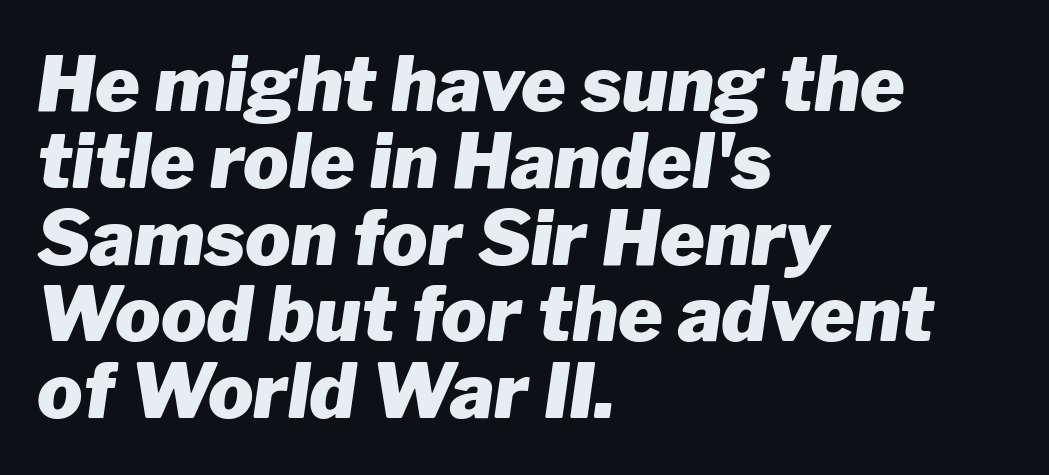
{"italic": "yes", "lean": "right", "slant_degrees": 8, "bold": "yes", "weight": "heavy", "width": "normal", "stroke_contrast": "low", "x_height": "medium", "monospaced": "no", "underline": "no", "align": "left", "line_spacing": "tight", "line_spacing_ratio": 1.01, "letter_spacing": "normal", "letter_spacing_em": 0.0, "glyph_px": 76}
